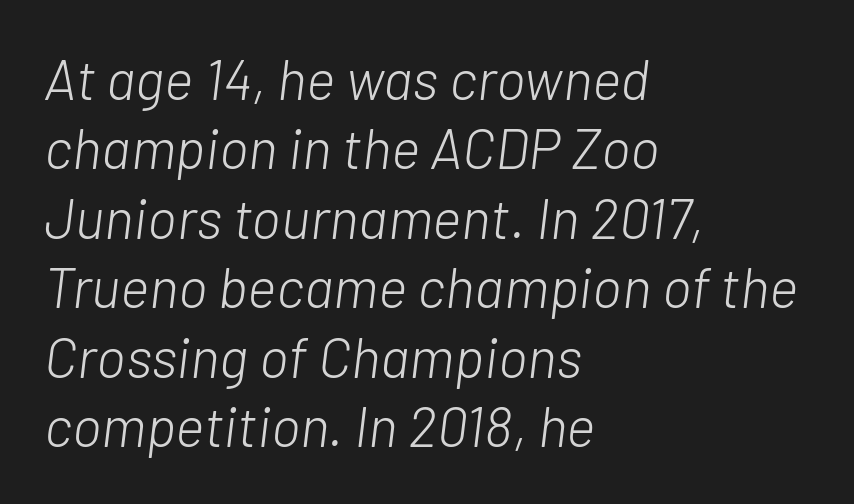
The image shows 56 px light type, italic (leaning right); set left-aligned, line spacing 1.24x, normal letter spacing, not underlined; low stroke contrast and a medium x-height.
